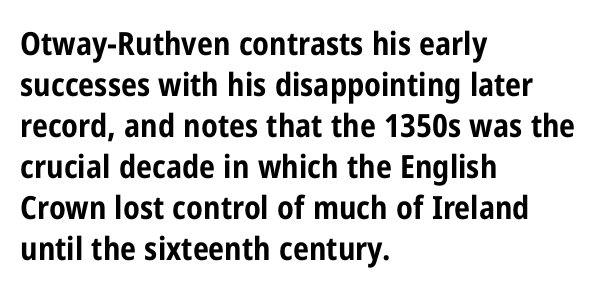
Q: Is the text bold? A: Yes.
Q: Is the text italic (slanted)? A: No, it is upright.
Q: Is the typeface a serif or a sans-serif typeface? A: Sans-serif.
Q: Is the text underlined? A: No.
Q: How is the paragraph aligned? A: Left-aligned.
Q: Is the spacing between letters normal or unusually wide? A: Normal.
Q: Is the spacing between lines tight, normal or loose? A: Normal.
Q: Width (condensed, normal, or wide)? A: Condensed.
Q: Stroke contrast? A: Low.
Q: x-height? A: Medium.
Q: Monospaced? A: No.
